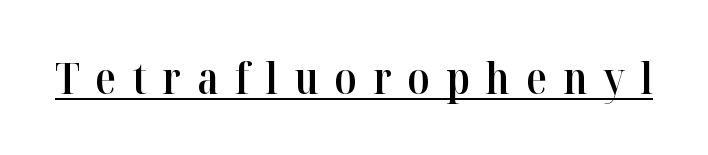
Q: Is the text bold? A: Semi-bold.
Q: Is the text italic (slanted)? A: No, it is upright.
Q: Is the typeface a serif or a sans-serif typeface? A: Serif.
Q: Is the text underlined? A: Yes.
Q: Is the spacing between letters normal or unusually wide? A: Unusually wide.
Q: Width (condensed, normal, or wide)? A: Normal.
Q: Stroke contrast? A: High.
Q: x-height? A: Medium.
Q: Monospaced? A: No.
